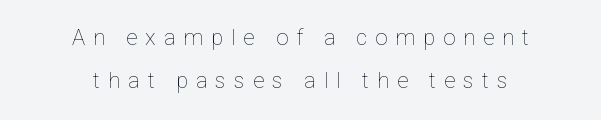
Q: Is the text bold? A: No.
Q: Is the text italic (slanted)? A: No, it is upright.
Q: Is the text underlined? A: No.
Q: How is the paragraph aligned? A: Centered.
Q: Is the spacing between letters normal or unusually wide? A: Unusually wide.
Q: Is the spacing between lines tight, normal or loose? A: Loose.
